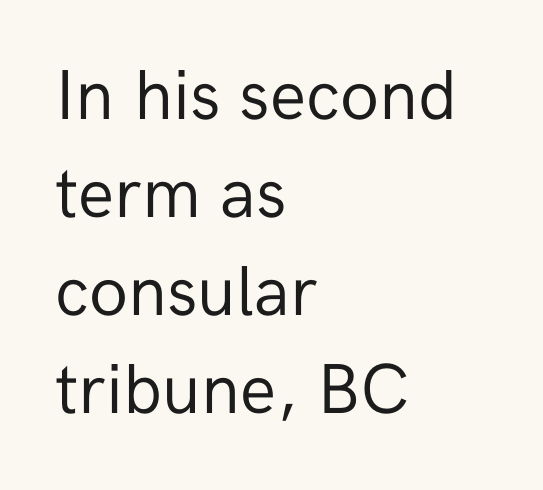
The words here are not underlined. Baseline-to-baseline distance is the conventional proportion of letter height. Posture: upright roman. Each line starts at the same left margin while the right side varies.
